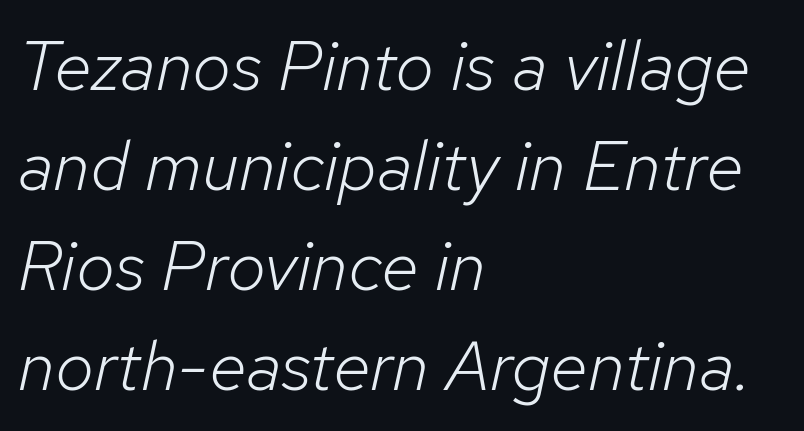
A typesetter would call this leading conventional body-copy spacing. Quick note: underline off. This sample is left-justified, so line endings fall wherever the words run out. The whole block is typeset with a tilt.
